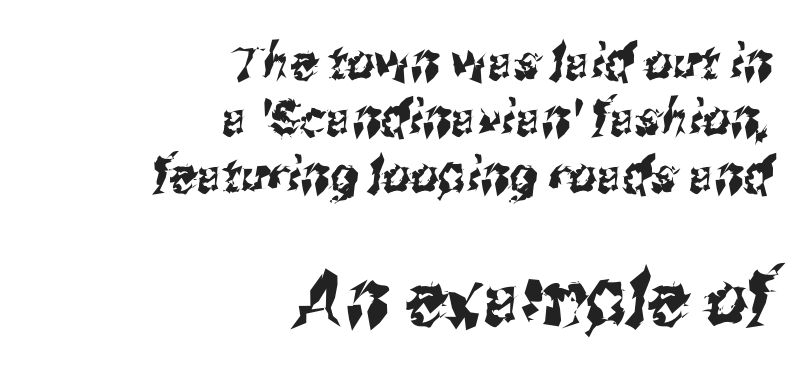
The image shows 73 px condensed sans-serif type; set right-aligned, tight line spacing (1.15x), normal letter spacing, not underlined; the second (bottom) block is 1.49x larger; medium stroke contrast and a medium x-height.
